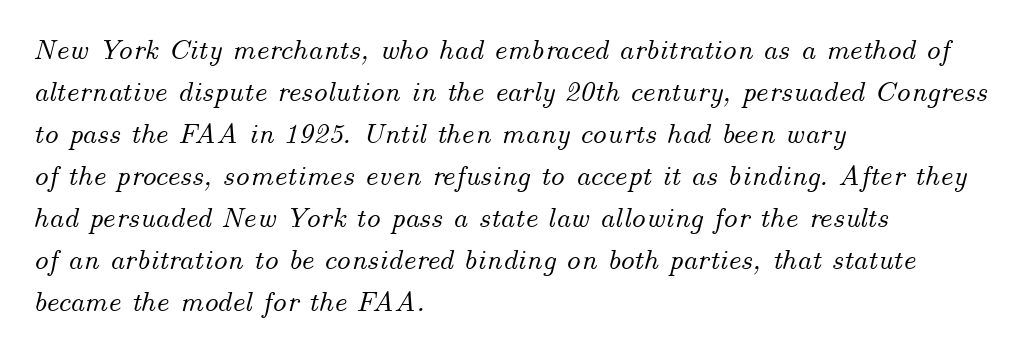
Honestly, the letter spacing is just normal — you wouldn't notice it. Horizontal bands of white between lines are of average thickness. If you drew a line through each stem, it would be angled. The rendering anchors every line to the left-hand side.
